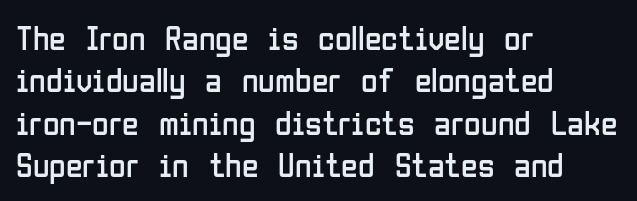
Q: Is the text bold? A: No.
Q: Is the text italic (slanted)? A: No, it is upright.
Q: Is the typeface a serif or a sans-serif typeface? A: Sans-serif.
Q: Is the text underlined? A: No.
Q: How is the paragraph aligned? A: Left-aligned.
Q: Is the spacing between letters normal or unusually wide? A: Normal.
Q: Is the spacing between lines tight, normal or loose? A: Normal.
Q: Width (condensed, normal, or wide)? A: Condensed.
Q: Stroke contrast? A: Low.
Q: x-height? A: Medium.
Q: Monospaced? A: No.
